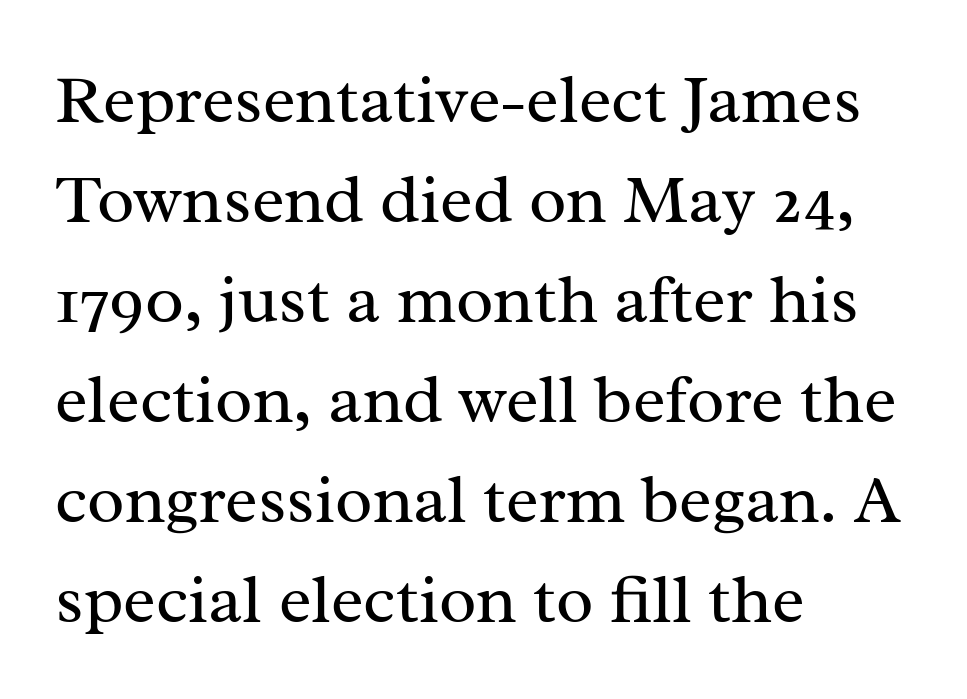
{"serif": "yes", "italic": "no", "bold": "no", "weight": "regular", "width": "normal", "stroke_contrast": "medium", "x_height": "medium", "monospaced": "no", "underline": "no", "align": "left", "line_spacing": "normal", "line_spacing_ratio": 1.45, "letter_spacing": "normal", "letter_spacing_em": 0.0, "glyph_px": 69}
